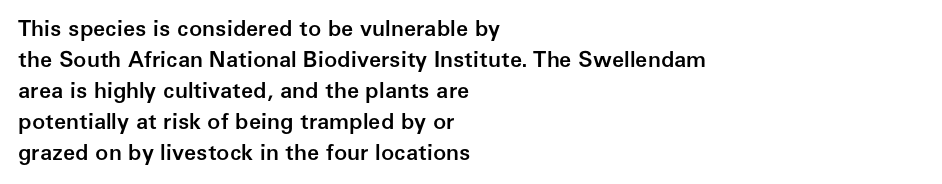
The image shows 22 px text type, upright; set left-aligned, normal line spacing (1.41x), normal letter spacing, not underlined.
